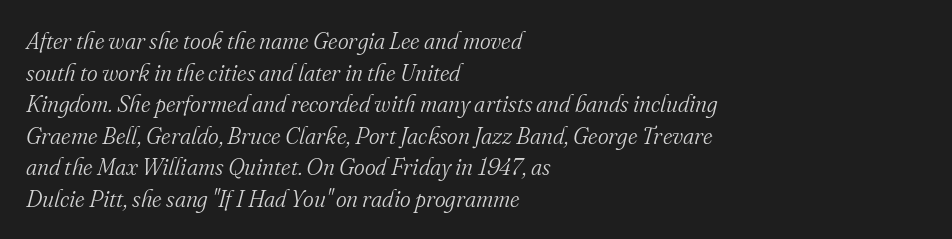
{"italic": "yes", "lean": "right", "slant_degrees": 16, "bold": "no", "underline": "no", "align": "left", "line_spacing": "normal", "line_spacing_ratio": 1.37, "letter_spacing": "normal", "letter_spacing_em": 0.0, "glyph_px": 23}
